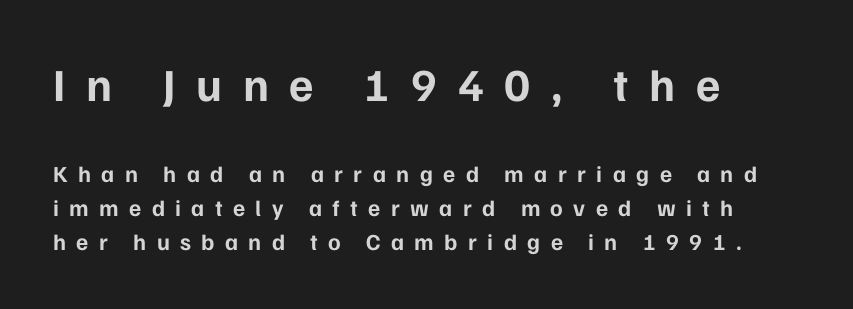
{"serif": "no", "italic": "no", "bold": "yes", "weight": "bold", "width": "normal", "stroke_contrast": "low", "x_height": "medium", "monospaced": "no", "underline": "no", "align": "left", "line_spacing": "normal", "line_spacing_ratio": 1.48, "letter_spacing": "wide", "letter_spacing_em": 0.45, "larger_block": "first", "size_ratio": 2.0, "glyph_px": 46}
